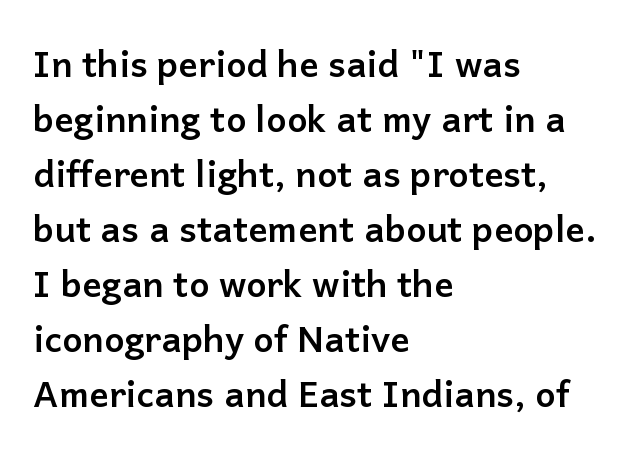
Q: Is the text bold? A: Yes.
Q: Is the text italic (slanted)? A: No, it is upright.
Q: Is the typeface a serif or a sans-serif typeface? A: Sans-serif.
Q: Is the text underlined? A: No.
Q: How is the paragraph aligned? A: Left-aligned.
Q: Is the spacing between letters normal or unusually wide? A: Normal.
Q: Is the spacing between lines tight, normal or loose? A: Normal.
Q: Width (condensed, normal, or wide)? A: Normal.
Q: Stroke contrast? A: Low.
Q: x-height? A: Medium.
Q: Monospaced? A: No.
